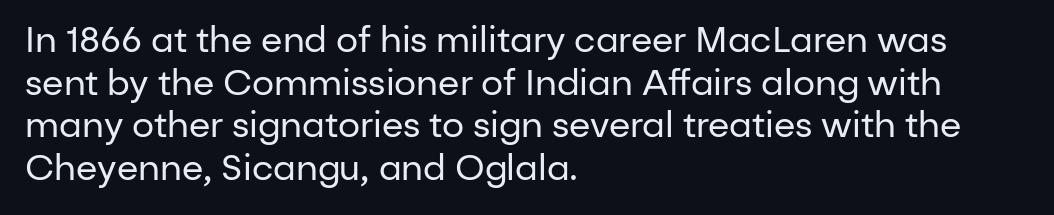
The image shows 35 px regular-weight sans-serif type, upright; set left-aligned, line spacing 1.22x, normal letter spacing, not underlined; low stroke contrast and a medium x-height.
